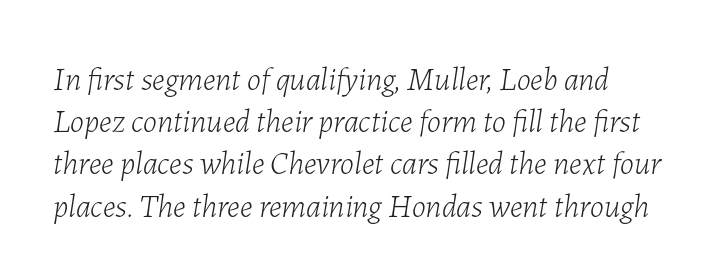
Q: Is the text bold? A: No.
Q: Is the text italic (slanted)? A: Yes, it leans right by about 7 degrees.
Q: Is the text underlined? A: No.
Q: Is the spacing between letters normal or unusually wide? A: Normal.
Q: Is the spacing between lines tight, normal or loose? A: Normal.
Q: Width (condensed, normal, or wide)? A: Normal.
Q: Stroke contrast? A: Low.
Q: x-height? A: Medium.
Q: Monospaced? A: No.
